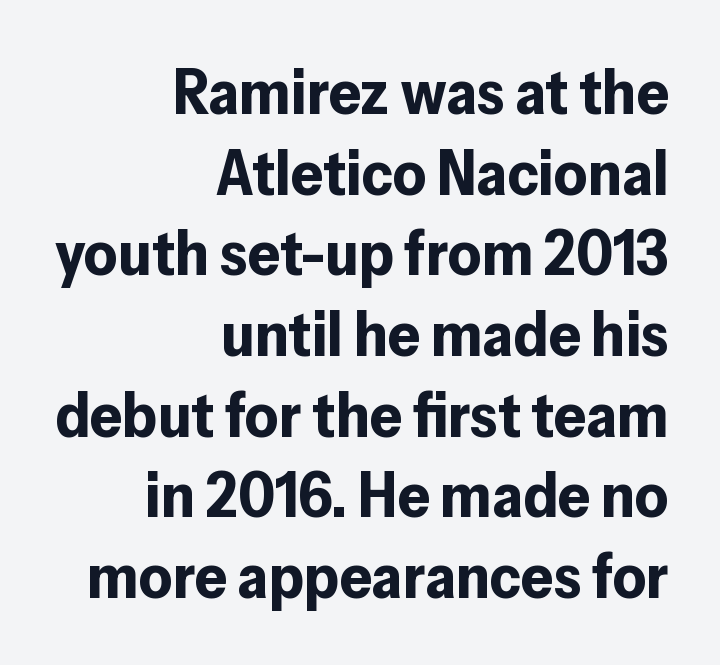
{"serif": "no", "italic": "no", "bold": "yes", "weight": "bold", "width": "normal", "stroke_contrast": "low", "x_height": "medium", "monospaced": "no", "underline": "no", "align": "right", "line_spacing": "normal", "line_spacing_ratio": 1.26, "letter_spacing": "normal", "letter_spacing_em": 0.0, "glyph_px": 64}
